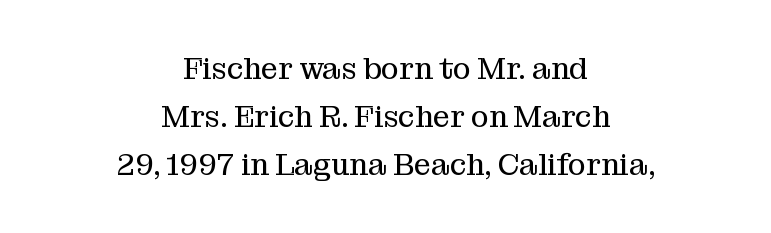
Old-style or modern, the face here clearly has serifs. The lines are quadded center. Each stroke keeps to a modest, everyday thickness or less. Standard letterfit; no display-style spreading of the glyphs. The lettering holds an erect, upright posture throughout.
